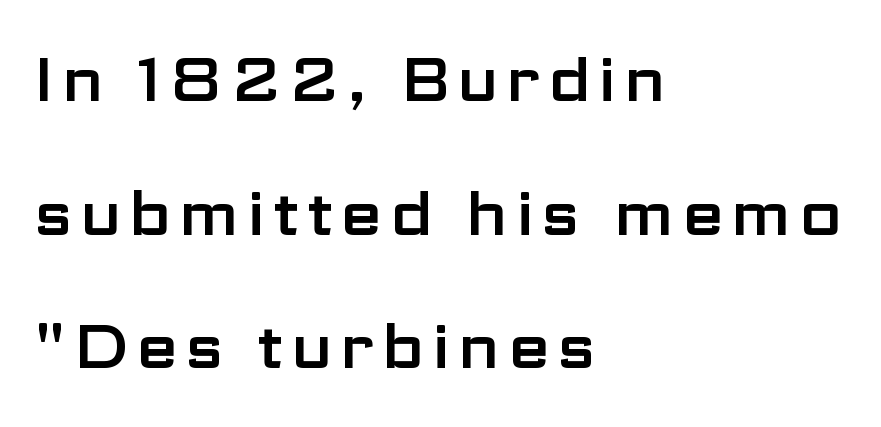
The image shows 61 px wide sans-serif type, upright; set left-aligned, loose line spacing (2.19x), not underlined; low stroke contrast and a medium x-height.
